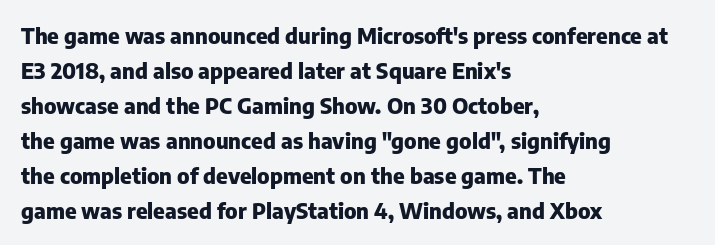
{"italic": "no", "bold": "yes", "underline": "no", "align": "left", "line_spacing": "normal", "line_spacing_ratio": 1.59, "letter_spacing": "normal", "letter_spacing_em": 0.0, "glyph_px": 22}
